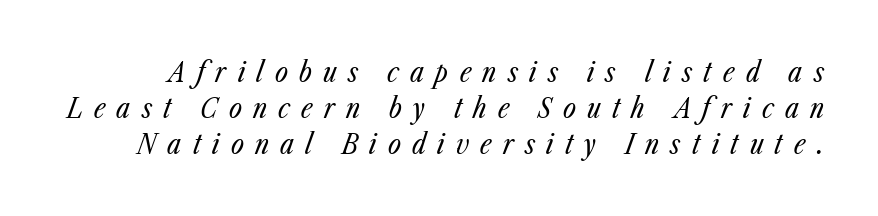
{"italic": "yes", "lean": "right", "slant_degrees": 23, "bold": "no", "weight": "regular", "width": "condensed", "stroke_contrast": "low", "x_height": "medium", "monospaced": "no", "underline": "no", "line_spacing": "normal", "line_spacing_ratio": 1.28, "letter_spacing": "wide", "letter_spacing_em": 0.4, "glyph_px": 28}
